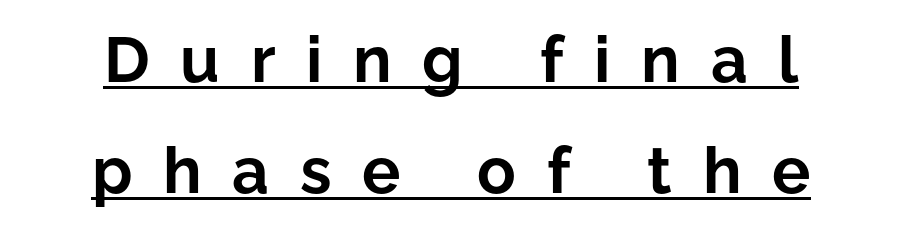
{"serif": "no", "italic": "no", "bold": "yes", "weight": "bold", "width": "normal", "stroke_contrast": "low", "x_height": "medium", "monospaced": "no", "underline": "yes", "align": "center", "line_spacing_ratio": 1.73, "letter_spacing": "wide", "letter_spacing_em": 0.48, "glyph_px": 64}
